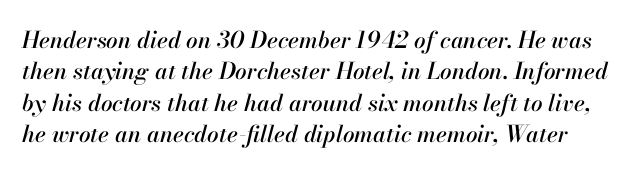
The area under the type is left untouched. Slant detected: the letters are inclined. Interline gaps are of average width in this sample. What stands out about the letter spacing? Nothing — it is the standard amount.
